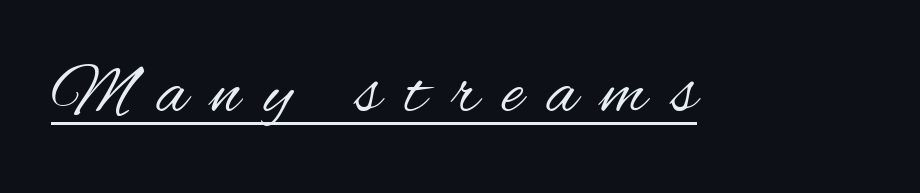
{"serif": "no", "bold": "no", "weight": "regular", "width": "condensed", "stroke_contrast": "medium", "x_height": "small", "monospaced": "no", "underline": "yes", "letter_spacing": "wide", "letter_spacing_em": 0.34, "glyph_px": 72}
